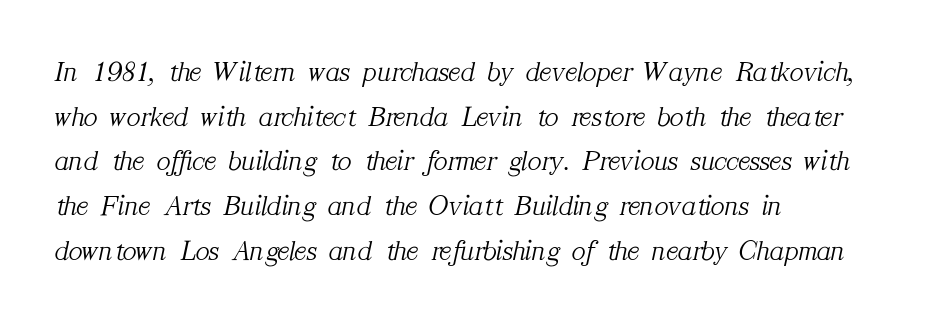
The image shows 29 px light serif type, italic (leaning right); set left-aligned, normal line spacing (1.54x), normal letter spacing, not underlined; medium stroke contrast and a medium x-height.
